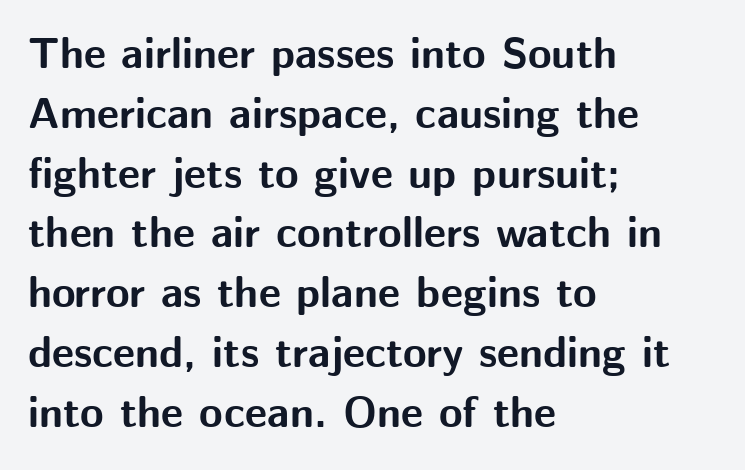
{"serif": "no", "italic": "no", "bold": "yes", "weight": "bold", "width": "normal", "stroke_contrast": "medium", "x_height": "medium", "monospaced": "no", "underline": "no", "align": "left", "line_spacing": "normal", "line_spacing_ratio": 1.39, "letter_spacing": "normal", "letter_spacing_em": 0.0, "glyph_px": 43}
